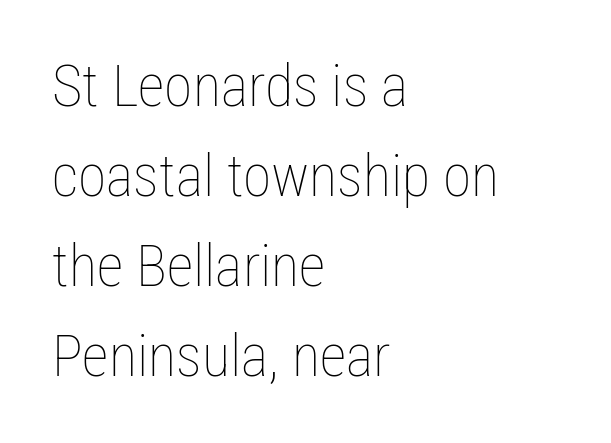
The image shows 58 px thin, condensed type, upright; set left-aligned, normal line spacing (1.55x), normal letter spacing, not underlined; low stroke contrast and a medium x-height.
